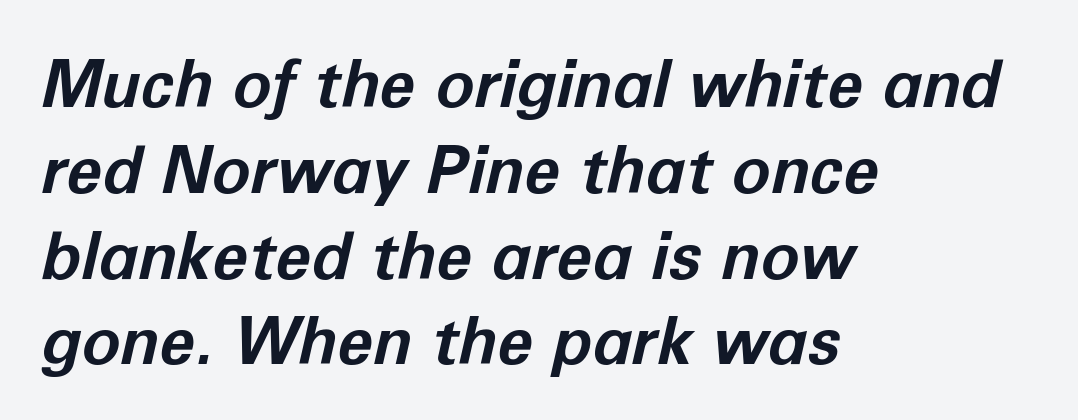
{"italic": "yes", "lean": "right", "slant_degrees": 12, "bold": "yes", "weight": "bold", "width": "normal", "stroke_contrast": "low", "x_height": "medium", "monospaced": "no", "underline": "no", "align": "left", "line_spacing": "normal", "line_spacing_ratio": 1.32, "letter_spacing": "normal", "letter_spacing_em": 0.0, "glyph_px": 65}
